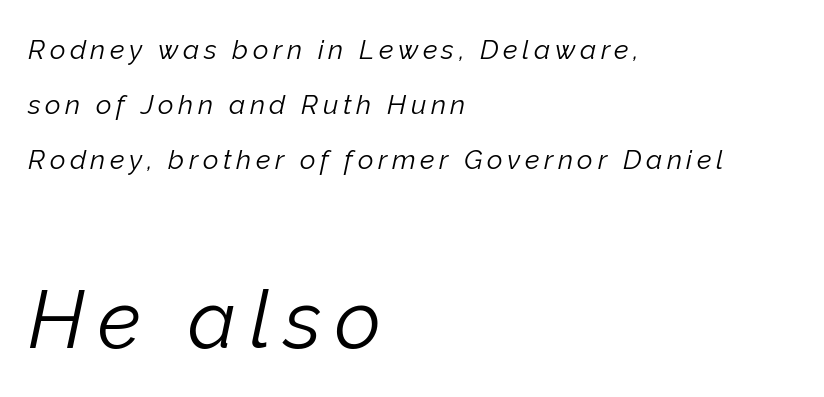
Q: Is the text bold? A: No.
Q: Is the text italic (slanted)? A: Yes, it leans right by about 12 degrees.
Q: Is the text underlined? A: No.
Q: How is the paragraph aligned? A: Left-aligned.
Q: Is the spacing between lines tight, normal or loose? A: Loose.
Q: Which block of text is set in a larger size, the first (top) or the second (bottom)? A: The second (bottom) one.
Q: Width (condensed, normal, or wide)? A: Normal.
Q: Stroke contrast? A: Low.
Q: x-height? A: Medium.
Q: Monospaced? A: No.
